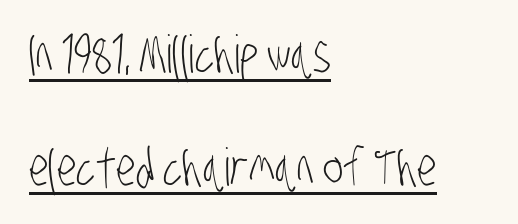
Students, note that the glyphs here touch the page at normal intervals. Loosely led — the rows are spread out. Visually the block forms a straight wall on the left and a jagged coastline on the right. Are there feet on the stems? There aren't — it's a sans.
